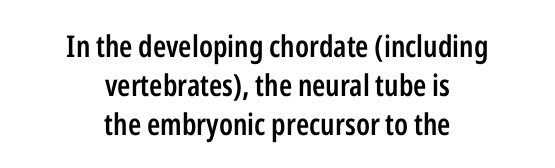
The image shows 30 px semibold, condensed sans-serif type, upright; set centered, normal line spacing (1.3x), normal letter spacing, not underlined; low stroke contrast and a medium x-height.
